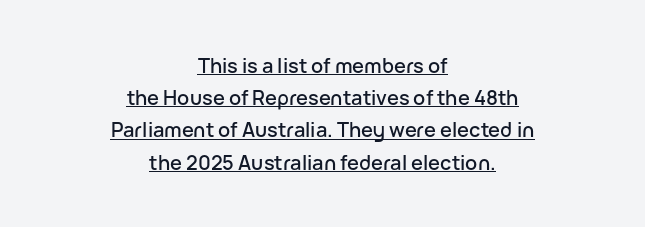
The image shows 20 px text type, upright; set centered, normal line spacing (1.61x), normal letter spacing, underlined.
